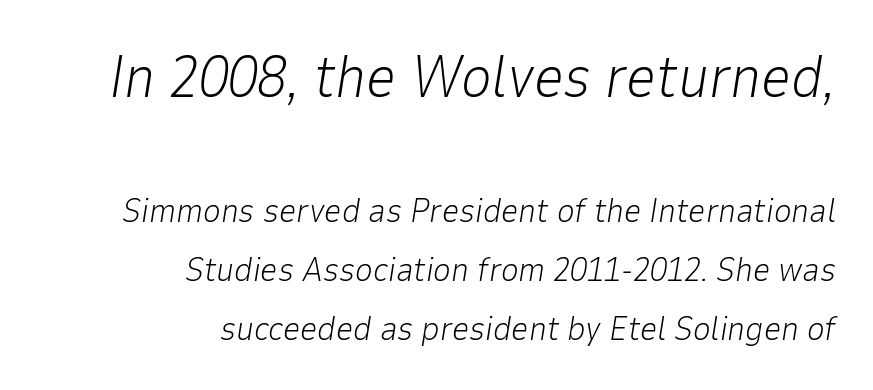
Each letter keeps its own natural width here, so spacing adapts to shape. This is not heavy type; no bold has been used. Check under the words: just untouched page. Line endings align vertically; line beginnings do not.
